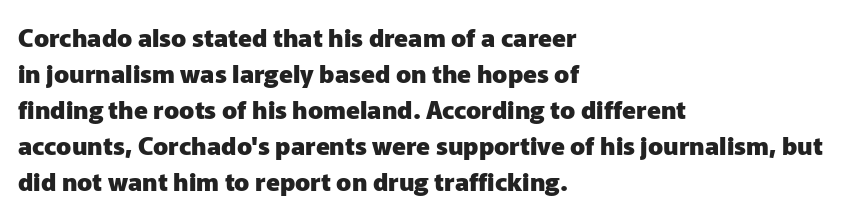
Q: Is the text bold? A: Yes.
Q: Is the text italic (slanted)? A: No, it is upright.
Q: Is the text underlined? A: No.
Q: How is the paragraph aligned? A: Left-aligned.
Q: Is the spacing between letters normal or unusually wide? A: Normal.
Q: Is the spacing between lines tight, normal or loose? A: Normal.
